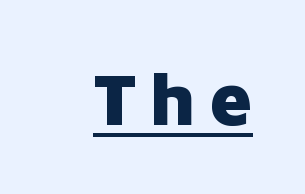
{"serif": "no", "italic": "no", "bold": "yes", "weight": "heavy", "width": "normal", "stroke_contrast": "low", "x_height": "medium", "monospaced": "no", "underline": "yes", "glyph_px": 74}
